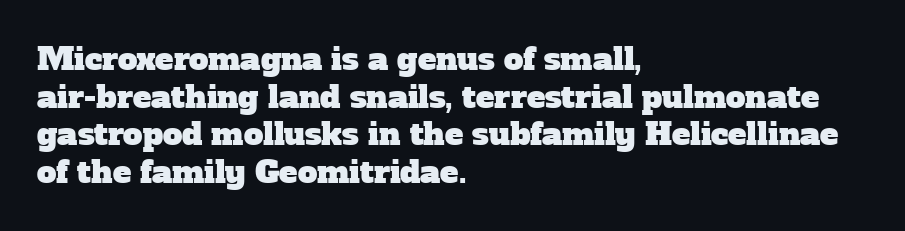
{"serif": "yes", "width": "normal", "stroke_contrast": "low", "x_height": "medium", "monospaced": "no", "underline": "no", "align": "left", "line_spacing_ratio": 1.21, "letter_spacing": "normal", "letter_spacing_em": 0.0, "glyph_px": 31}
